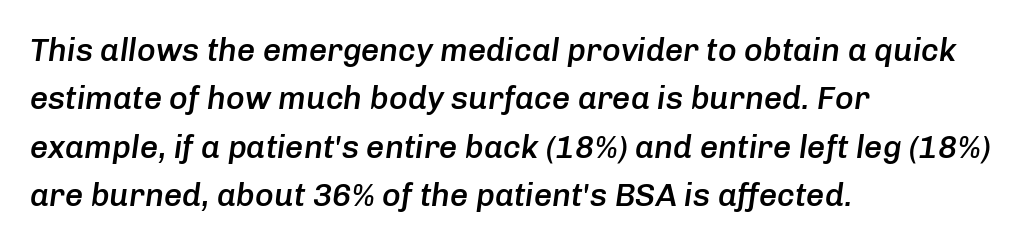
Q: Is the text bold? A: Semi-bold.
Q: Is the text italic (slanted)? A: Yes, it leans right by about 8 degrees.
Q: Is the text underlined? A: No.
Q: How is the paragraph aligned? A: Left-aligned.
Q: Is the spacing between letters normal or unusually wide? A: Normal.
Q: Is the spacing between lines tight, normal or loose? A: Normal.
Q: Width (condensed, normal, or wide)? A: Normal.
Q: Stroke contrast? A: Low.
Q: x-height? A: Medium.
Q: Monospaced? A: No.
